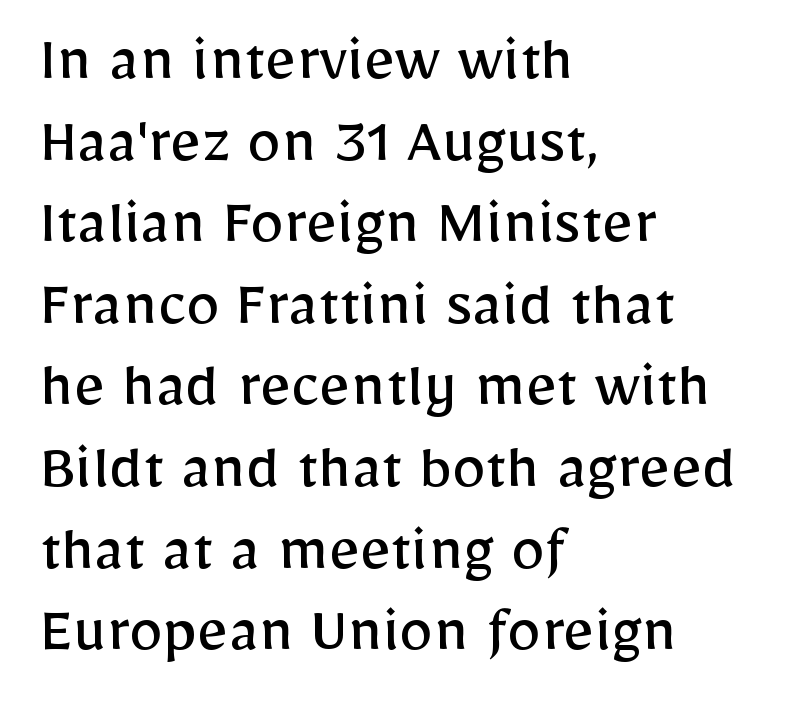
{"serif": "no", "italic": "no", "bold": "no", "weight": "regular", "width": "normal", "stroke_contrast": "low", "x_height": "medium", "monospaced": "no", "underline": "no", "align": "left", "line_spacing_ratio": 1.2, "letter_spacing": "normal", "letter_spacing_em": 0.0, "glyph_px": 68}
